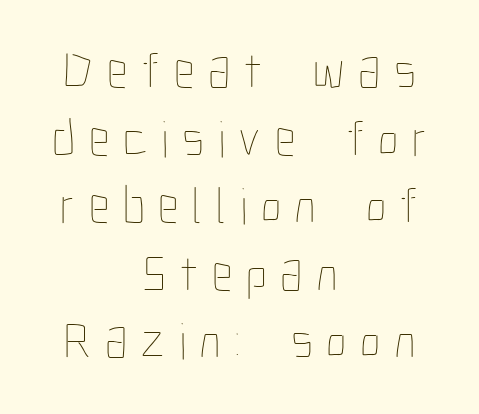
The image shows 52 px thin, condensed type, upright; set centered, normal line spacing (1.3x), unusually wide letter spacing (+0.26 em), not underlined; low stroke contrast and a medium x-height.
